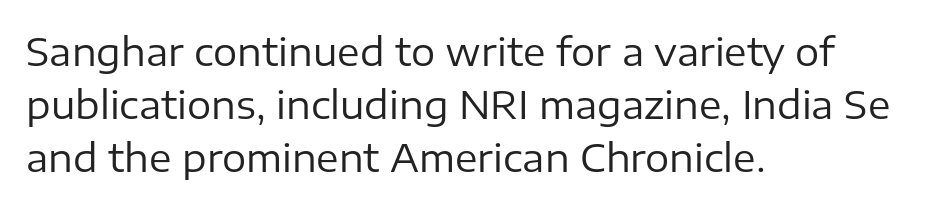
Q: Is the text bold? A: No.
Q: Is the text italic (slanted)? A: No, it is upright.
Q: Is the typeface a serif or a sans-serif typeface? A: Sans-serif.
Q: Is the text underlined? A: No.
Q: How is the paragraph aligned? A: Left-aligned.
Q: Is the spacing between letters normal or unusually wide? A: Normal.
Q: Is the spacing between lines tight, normal or loose? A: Normal.
Q: Width (condensed, normal, or wide)? A: Normal.
Q: Stroke contrast? A: Low.
Q: x-height? A: Medium.
Q: Monospaced? A: No.
